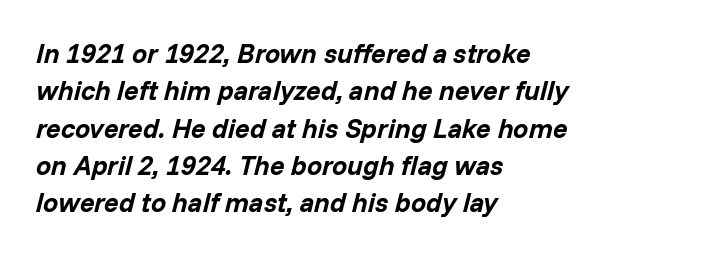
{"italic": "yes", "lean": "right", "slant_degrees": 14, "bold": "yes", "underline": "no", "align": "left", "line_spacing": "normal", "line_spacing_ratio": 1.38, "letter_spacing": "normal", "letter_spacing_em": 0.0, "glyph_px": 27}
